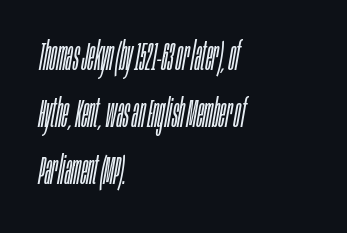
The image shows 39 px light, condensed type, italic (leaning right); set left-aligned, normal line spacing (1.46x), normal letter spacing, not underlined; low stroke contrast and a large x-height.
